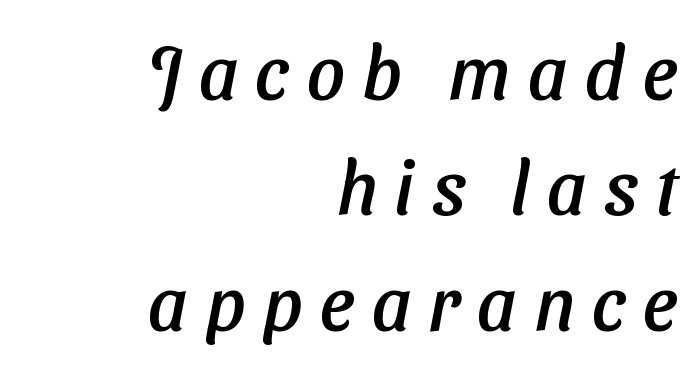
Q: Is the typeface a serif or a sans-serif typeface? A: Sans-serif.
Q: Is the text underlined? A: No.
Q: How is the paragraph aligned? A: Right-aligned.
Q: Is the spacing between letters normal or unusually wide? A: Unusually wide.
Q: Is the spacing between lines tight, normal or loose? A: Normal.
Q: Width (condensed, normal, or wide)? A: Normal.
Q: Stroke contrast? A: Low.
Q: x-height? A: Medium.
Q: Monospaced? A: No.
